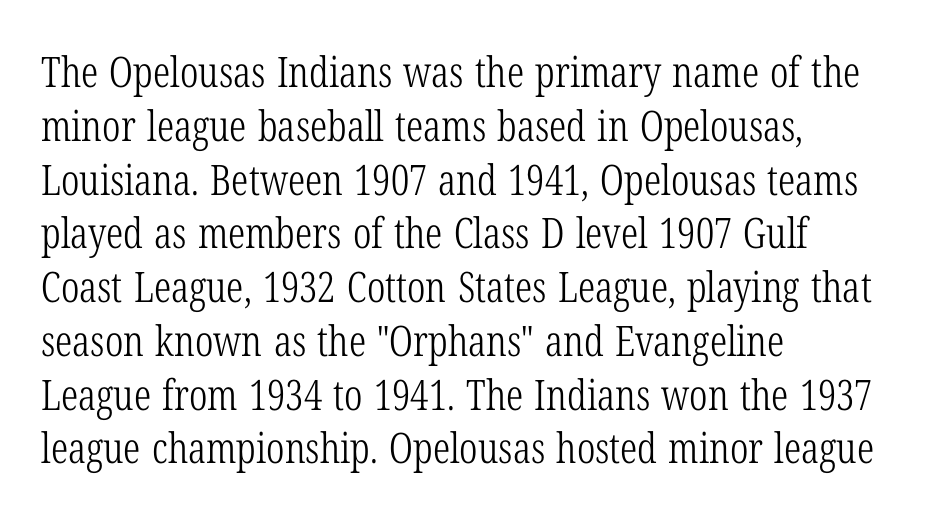
{"serif": "yes", "italic": "no", "bold": "no", "weight": "light", "width": "condensed", "stroke_contrast": "low", "x_height": "medium", "monospaced": "no", "underline": "no", "align": "left", "line_spacing": "normal", "line_spacing_ratio": 1.28, "letter_spacing": "normal", "letter_spacing_em": 0.0, "glyph_px": 42}
